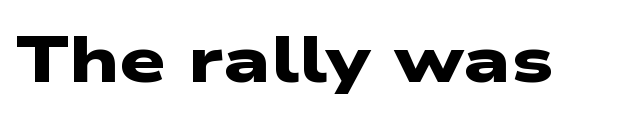
{"serif": "no", "bold": "yes", "weight": "heavy", "width": "wide", "stroke_contrast": "low", "x_height": "medium", "monospaced": "no", "underline": "no", "letter_spacing": "normal", "letter_spacing_em": 0.0, "glyph_px": 65}
